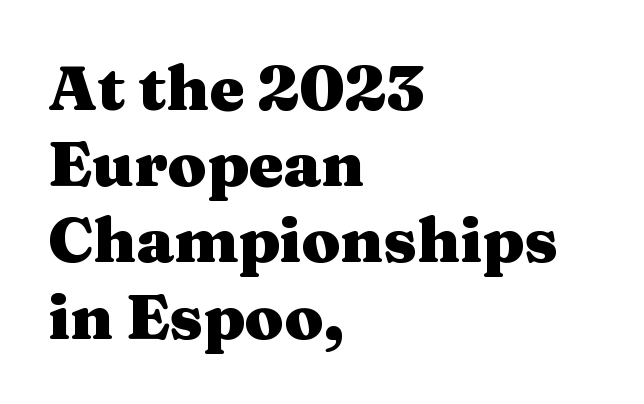
A student would call this left alignment; a typographer would say flush left, rag right. Heavy-handed strokes throughout: this text is bold. Unmarked baselines from the first word to the last. Serifs: yes, visible at the terminals of the letterforms.
